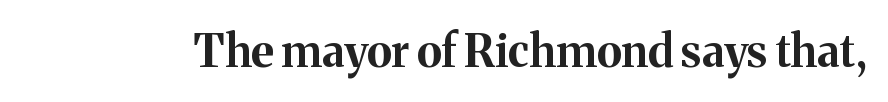
Q: Is the text bold? A: Yes.
Q: Is the text italic (slanted)? A: No, it is upright.
Q: Is the typeface a serif or a sans-serif typeface? A: Serif.
Q: Is the text underlined? A: No.
Q: Is the spacing between letters normal or unusually wide? A: Normal.
Q: Width (condensed, normal, or wide)? A: Normal.
Q: Stroke contrast? A: Medium.
Q: x-height? A: Medium.
Q: Monospaced? A: No.
